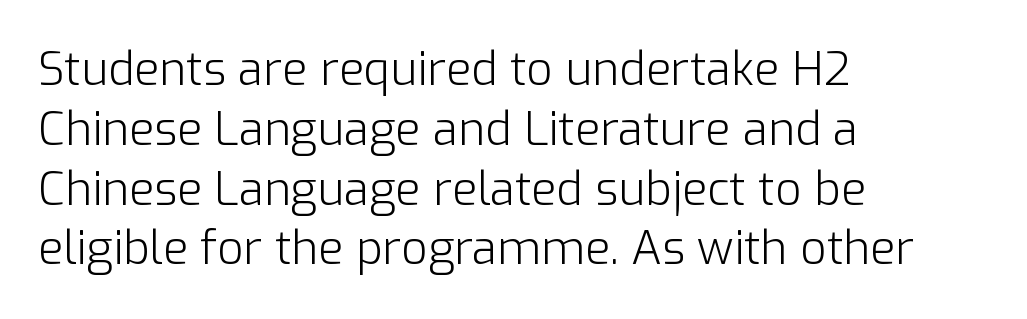
Q: Is the text bold? A: No.
Q: Is the text italic (slanted)? A: No, it is upright.
Q: Is the typeface a serif or a sans-serif typeface? A: Sans-serif.
Q: Is the text underlined? A: No.
Q: How is the paragraph aligned? A: Left-aligned.
Q: Is the spacing between letters normal or unusually wide? A: Normal.
Q: Is the spacing between lines tight, normal or loose? A: Normal.
Q: Width (condensed, normal, or wide)? A: Normal.
Q: Stroke contrast? A: Low.
Q: x-height? A: Medium.
Q: Monospaced? A: No.
